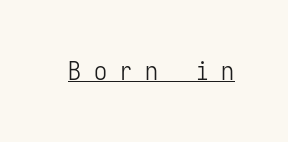
The face used here is rendered with a markedly widened letterfit. Weight class: somewhere from thin through regular. Quick note: not italic, upright. A rule runs beneath these lines of type.
